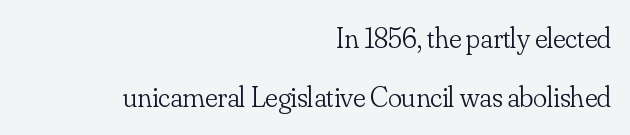
Nothing unusual about the tracking: characters are spaced as the font intends. Posture: straight, roman, zero tilt. The designer dialed line spacing up above the default. Just letters on the line, the space beneath them empty. Stroke terminals: seriffed.
